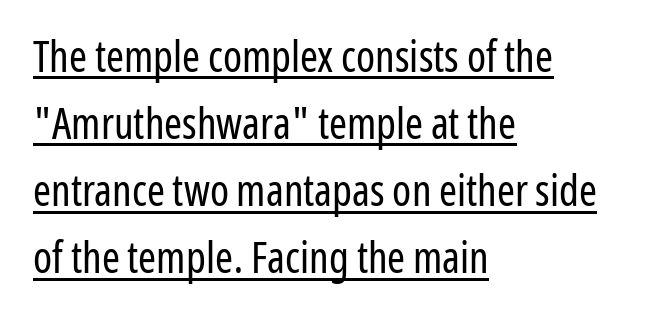
The image shows 43 px regular-weight, condensed sans-serif type, upright; set left-aligned, normal line spacing (1.56x), normal letter spacing, underlined; low stroke contrast and a medium x-height.
